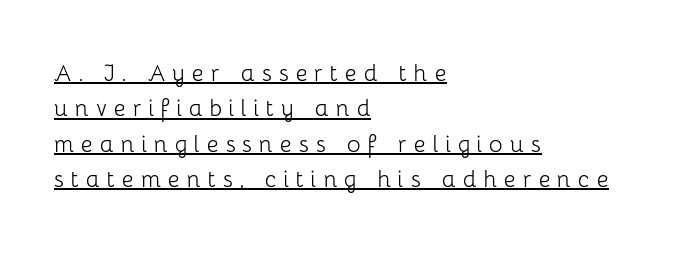
Q: Is the text bold? A: No.
Q: Is the text italic (slanted)? A: No, it is upright.
Q: Is the typeface a serif or a sans-serif typeface? A: Sans-serif.
Q: Is the text underlined? A: Yes.
Q: How is the paragraph aligned? A: Left-aligned.
Q: Is the spacing between letters normal or unusually wide? A: Unusually wide.
Q: Width (condensed, normal, or wide)? A: Normal.
Q: Stroke contrast? A: Low.
Q: x-height? A: Medium.
Q: Monospaced? A: No.
